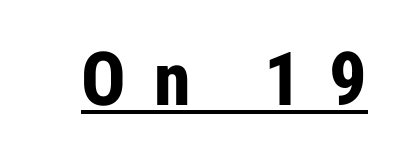
Looks like someone drew a line under every word here. Varying glyph widths throughout — classic text-font behaviour. Rendered with straight, roman letterforms. Does the weight exceed regular? Yes, all the way to bold.
